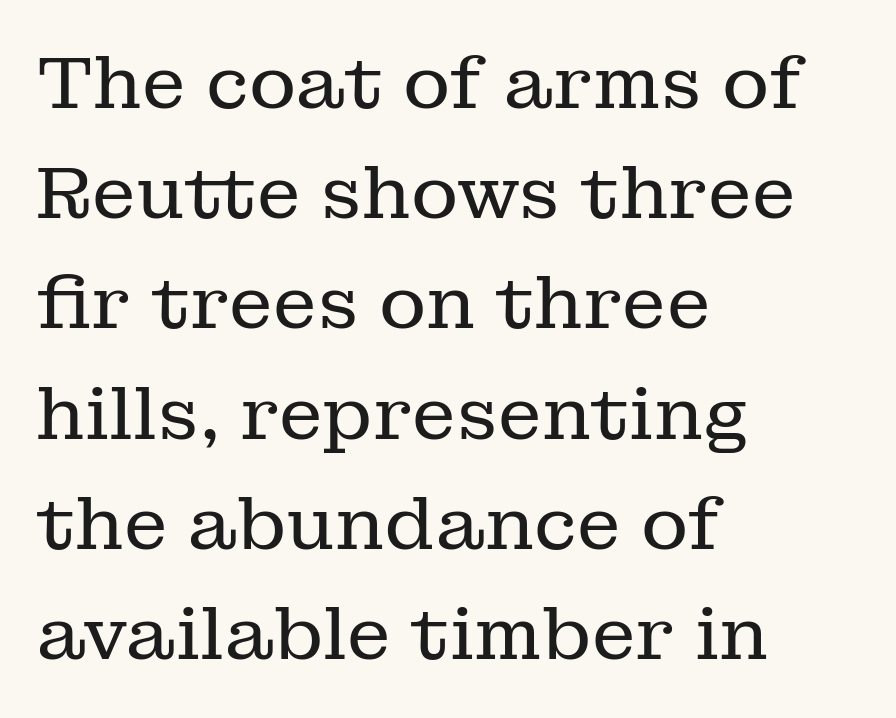
{"serif": "yes", "italic": "no", "bold": "no", "weight": "regular", "width": "normal", "stroke_contrast": "low", "x_height": "medium", "monospaced": "no", "underline": "no", "align": "left", "line_spacing": "normal", "line_spacing_ratio": 1.51, "letter_spacing": "normal", "letter_spacing_em": 0.0, "glyph_px": 73}
